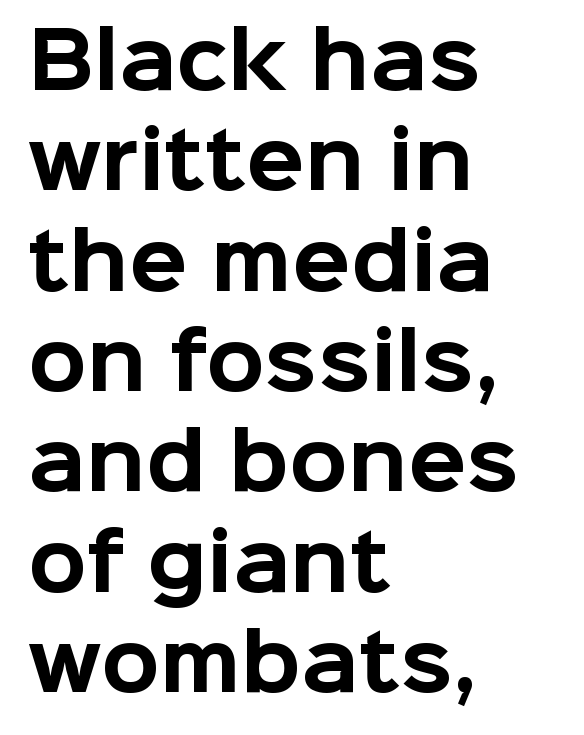
The image shows 76 px bold sans-serif type, upright; set left-aligned, normal line spacing (1.32x), normal letter spacing, not underlined; low stroke contrast and a medium x-height.
